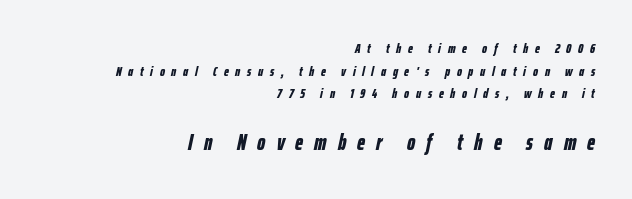
Weight: bold. Compared with typical paragraphs, the rows here are spaced about the same. The paragraph shown leans on its right margin. In this sample the second text group is rendered at the bigger scale. Beneath every word, the page is bare. There's an unmistakable incline to the writing here.
